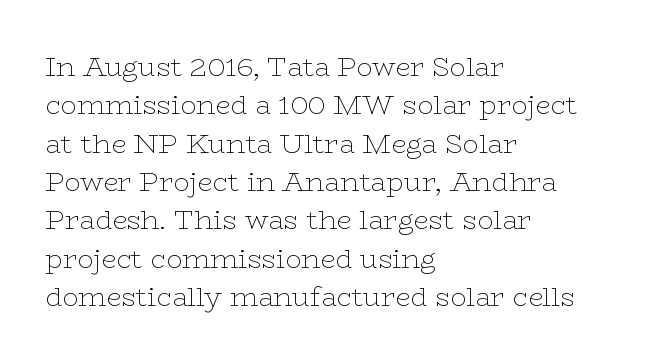
Q: Is the text bold? A: No.
Q: Is the text italic (slanted)? A: No, it is upright.
Q: Is the text underlined? A: No.
Q: How is the paragraph aligned? A: Left-aligned.
Q: Is the spacing between letters normal or unusually wide? A: Normal.
Q: Is the spacing between lines tight, normal or loose? A: Normal.
